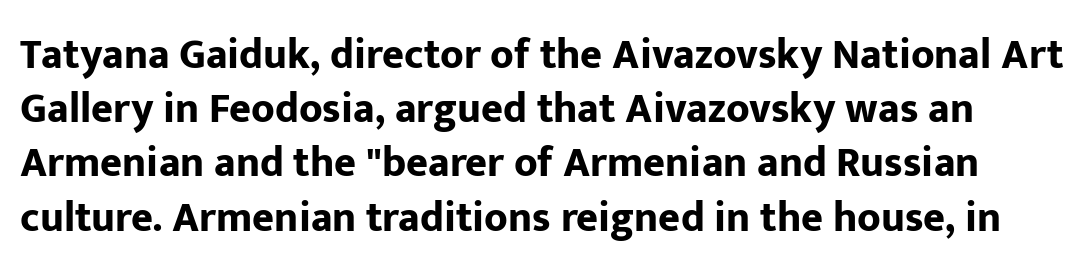
The image shows 42 px bold sans-serif type, upright; set normal line spacing (1.29x), normal letter spacing, not underlined; low stroke contrast and a medium x-height.
